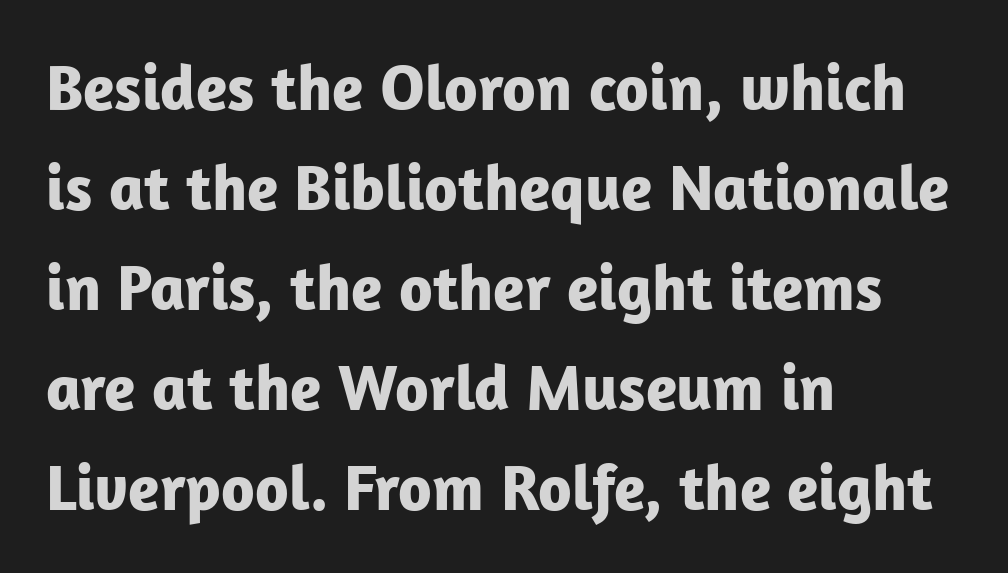
Rule under the text: the space is simply empty. If you drew a ruler down the left edge, every line would touch it. Horizontal bands of white between lines are of average thickness. Every stem runs plumb, perpendicular to the baseline. Heavy-handed strokes throughout: this text is bold. The passage shown has conventional tracking throughout.
